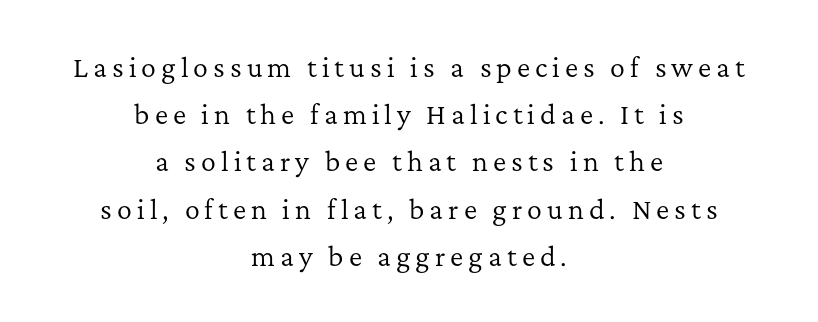
{"italic": "no", "bold": "no", "underline": "no", "align": "center", "line_spacing_ratio": 1.89, "letter_spacing": "wide", "letter_spacing_em": 0.2, "glyph_px": 25}
